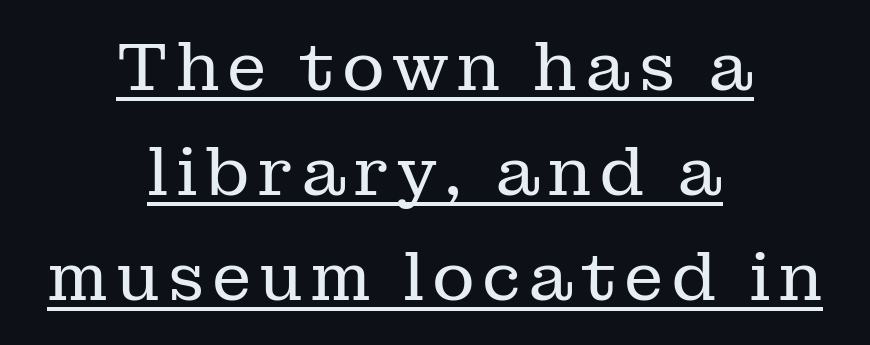
{"serif": "yes", "italic": "no", "bold": "no", "weight": "regular", "width": "normal", "stroke_contrast": "low", "x_height": "medium", "monospaced": "no", "underline": "yes", "align": "center", "line_spacing": "normal", "line_spacing_ratio": 1.59, "glyph_px": 66}
